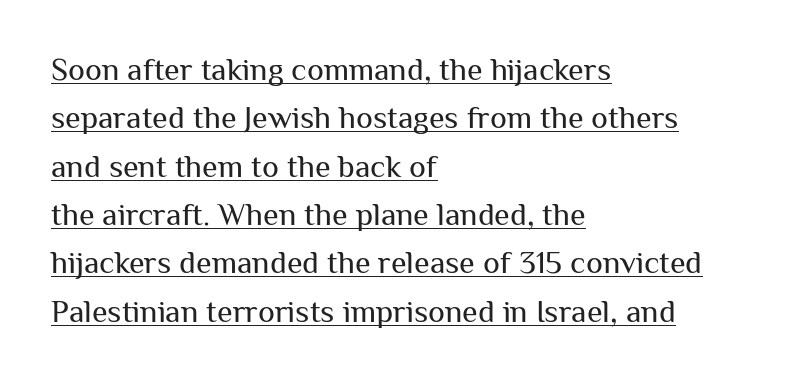
{"serif": "no", "italic": "no", "bold": "no", "weight": "regular", "width": "normal", "stroke_contrast": "medium", "x_height": "medium", "monospaced": "no", "underline": "yes", "align": "left", "line_spacing": "normal", "line_spacing_ratio": 1.51, "letter_spacing": "normal", "letter_spacing_em": 0.0, "glyph_px": 32}
